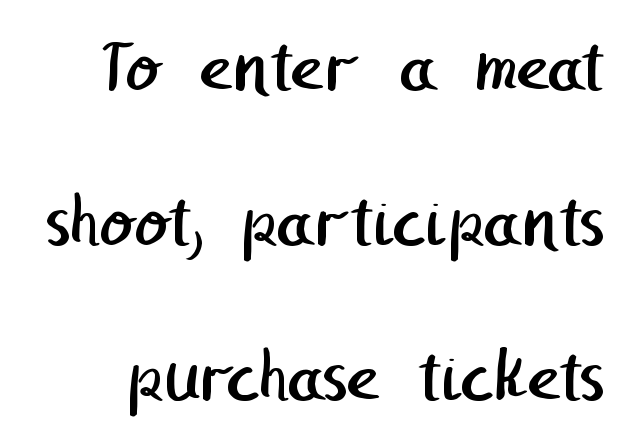
Q: Is the text bold? A: No.
Q: Is the typeface a serif or a sans-serif typeface? A: Sans-serif.
Q: Is the text underlined? A: No.
Q: Is the spacing between letters normal or unusually wide? A: Normal.
Q: Is the spacing between lines tight, normal or loose? A: Loose.
Q: Width (condensed, normal, or wide)? A: Normal.
Q: Stroke contrast? A: Low.
Q: x-height? A: Medium.
